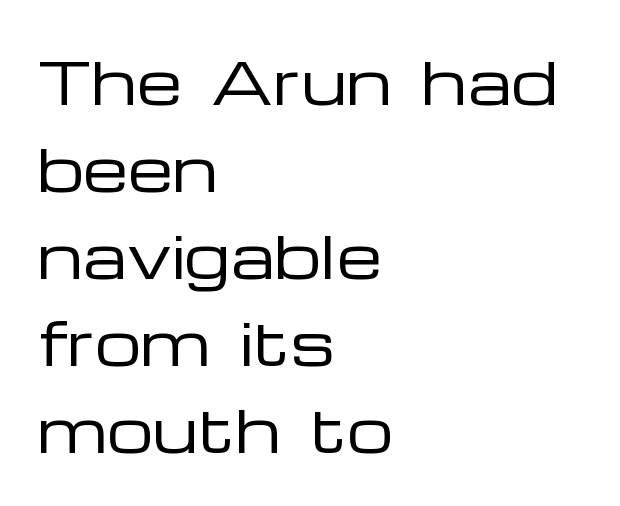
The typeface chosen for these lines omits serifs. These lines were composed using upright roman letters. You could not count columns in this text — the font is proportionally spaced. The lines sit at an ordinary, default distance from one another. A quiet, ordinary-to-light weight characterises the typeface. Nobody drew a line under any word here.
